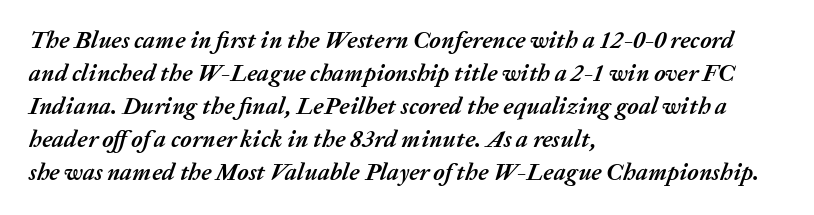
A typesetter would mark this as italic. The strokes are fattened all the way to bold. One glance says typical: line gaps are just what's usual. These lines stack with their left ends in a neat column. Each row of text sits above clean, open space. Each word holds together tightly as a unit, with standard inter-letter gaps.
